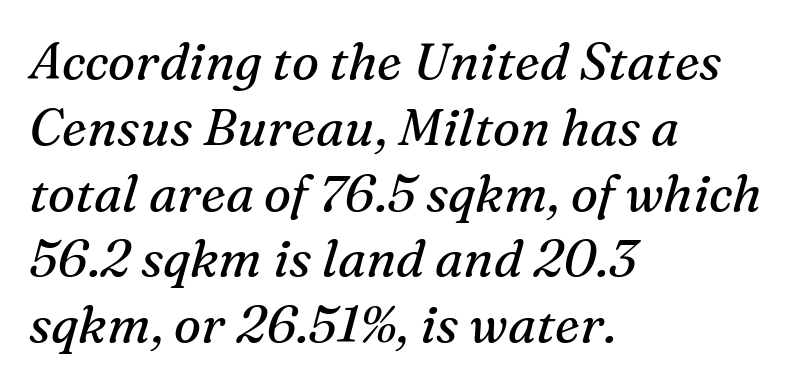
The paragraph has a hard left edge and a soft right edge. Type style note: has serifs. The letters advance in unequal steps, a hallmark of proportional type. The strokes carry an ordinary text weight at most.
